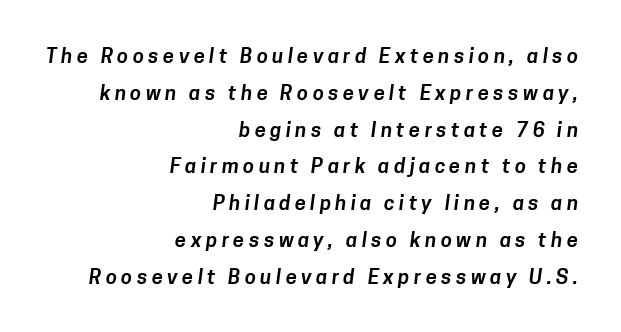
The gaps between neighbouring characters are conspicuously large. The typesetter chose a ragged-left arrangement here. Honestly, there is no underline to notice here at all.
